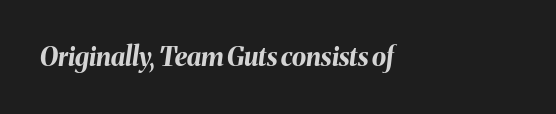
{"italic": "yes", "lean": "right", "slant_degrees": 8, "bold": "yes", "underline": "no", "align": "left", "letter_spacing": "normal", "letter_spacing_em": 0.0, "glyph_px": 26}
